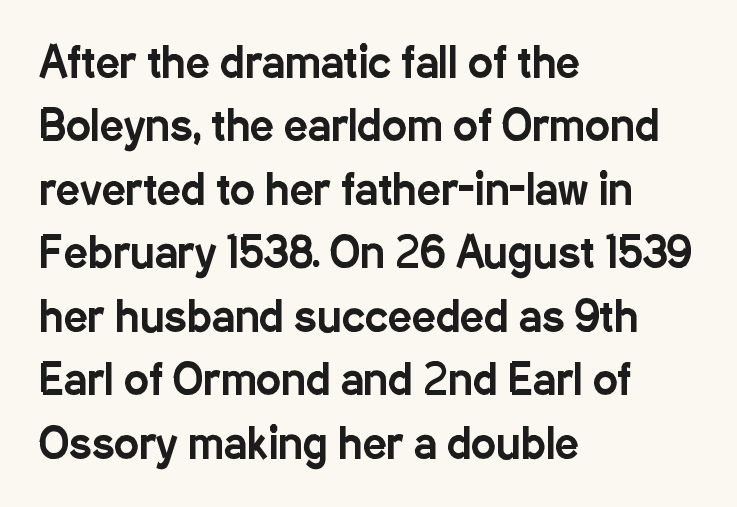
Q: Is the text italic (slanted)? A: No, it is upright.
Q: Is the typeface a serif or a sans-serif typeface? A: Sans-serif.
Q: Is the text underlined? A: No.
Q: How is the paragraph aligned? A: Left-aligned.
Q: Is the spacing between letters normal or unusually wide? A: Normal.
Q: Is the spacing between lines tight, normal or loose? A: Normal.
Q: Width (condensed, normal, or wide)? A: Condensed.
Q: Stroke contrast? A: Low.
Q: x-height? A: Medium.
Q: Monospaced? A: No.
